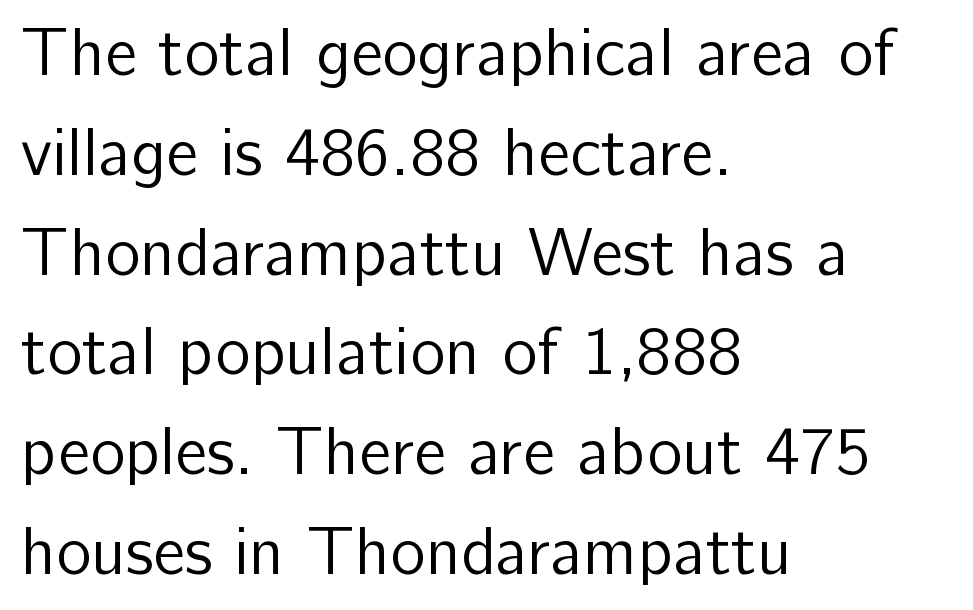
The image shows 67 px regular-weight sans-serif type, upright; set left-aligned, normal line spacing (1.49x), normal letter spacing, not underlined; low stroke contrast and a medium x-height.
